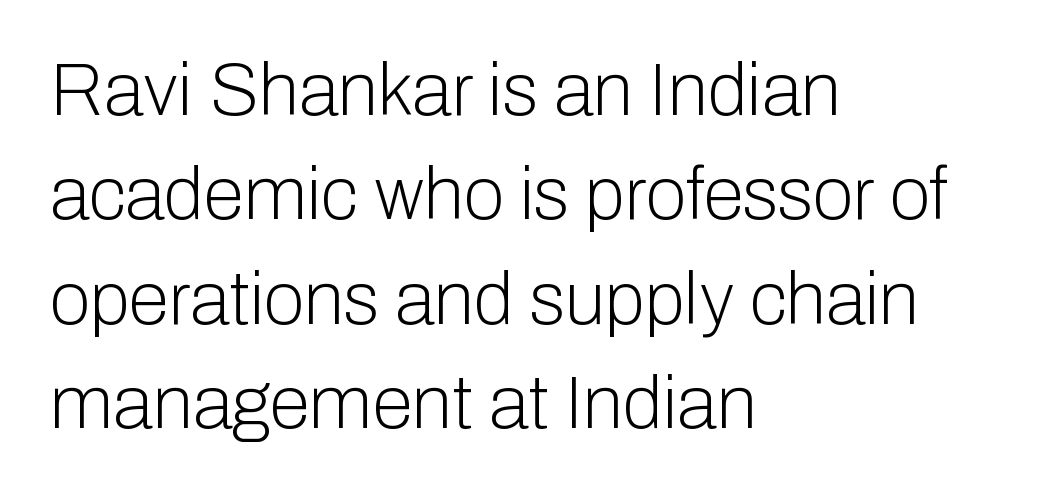
Q: Is the text bold? A: No.
Q: Is the text italic (slanted)? A: No, it is upright.
Q: Is the typeface a serif or a sans-serif typeface? A: Sans-serif.
Q: Is the text underlined? A: No.
Q: How is the paragraph aligned? A: Left-aligned.
Q: Is the spacing between letters normal or unusually wide? A: Normal.
Q: Is the spacing between lines tight, normal or loose? A: Normal.
Q: Width (condensed, normal, or wide)? A: Normal.
Q: Stroke contrast? A: Low.
Q: x-height? A: Medium.
Q: Monospaced? A: No.
